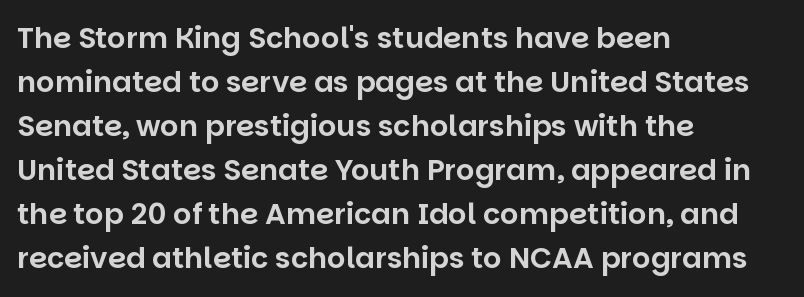
Q: Is the text italic (slanted)? A: No, it is upright.
Q: Is the typeface a serif or a sans-serif typeface? A: Sans-serif.
Q: Is the text underlined? A: No.
Q: How is the paragraph aligned? A: Left-aligned.
Q: Is the spacing between letters normal or unusually wide? A: Normal.
Q: Is the spacing between lines tight, normal or loose? A: Normal.
Q: Width (condensed, normal, or wide)? A: Normal.
Q: Stroke contrast? A: Low.
Q: x-height? A: Large.
Q: Monospaced? A: No.
